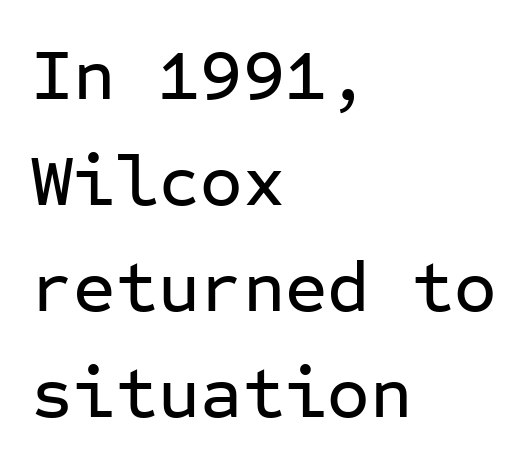
Q: Is the text italic (slanted)? A: No, it is upright.
Q: Is the typeface a serif or a sans-serif typeface? A: Sans-serif.
Q: Is the text underlined? A: No.
Q: How is the paragraph aligned? A: Left-aligned.
Q: Is the spacing between letters normal or unusually wide? A: Normal.
Q: Is the spacing between lines tight, normal or loose? A: Normal.
Q: Width (condensed, normal, or wide)? A: Normal.
Q: Stroke contrast? A: Low.
Q: x-height? A: Medium.
Q: Monospaced? A: Yes.
